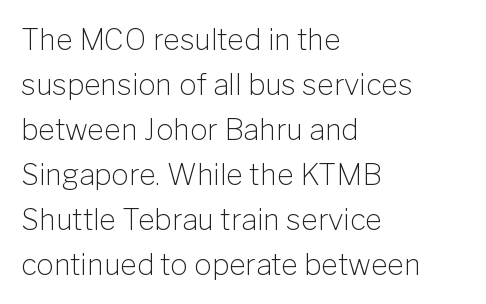
Q: Is the text bold? A: No.
Q: Is the text italic (slanted)? A: No, it is upright.
Q: Is the typeface a serif or a sans-serif typeface? A: Sans-serif.
Q: Is the text underlined? A: No.
Q: How is the paragraph aligned? A: Left-aligned.
Q: Is the spacing between letters normal or unusually wide? A: Normal.
Q: Is the spacing between lines tight, normal or loose? A: Normal.
Q: Width (condensed, normal, or wide)? A: Normal.
Q: Stroke contrast? A: Low.
Q: x-height? A: Medium.
Q: Monospaced? A: No.
